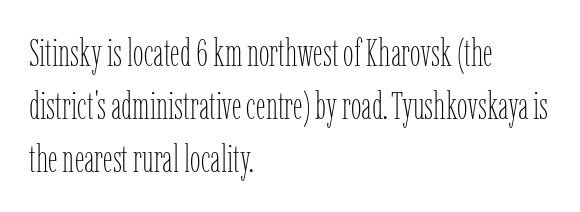
{"italic": "no", "bold": "no", "weight": "thin", "width": "condensed", "stroke_contrast": "low", "x_height": "medium", "monospaced": "no", "underline": "no", "align": "left", "line_spacing": "normal", "line_spacing_ratio": 1.4, "letter_spacing": "normal", "letter_spacing_em": 0.0, "glyph_px": 38}
